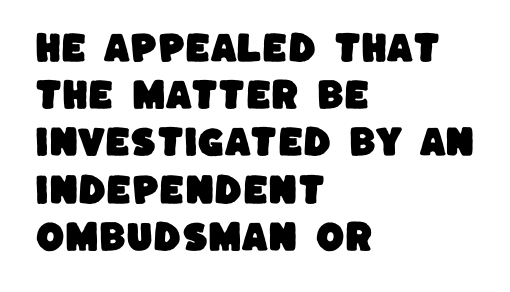
{"serif": "no", "width": "normal", "stroke_contrast": "low", "x_height": "large", "monospaced": "no", "underline": "no", "align": "left", "line_spacing": "normal", "line_spacing_ratio": 1.43, "letter_spacing": "normal", "letter_spacing_em": 0.0, "glyph_px": 33}
